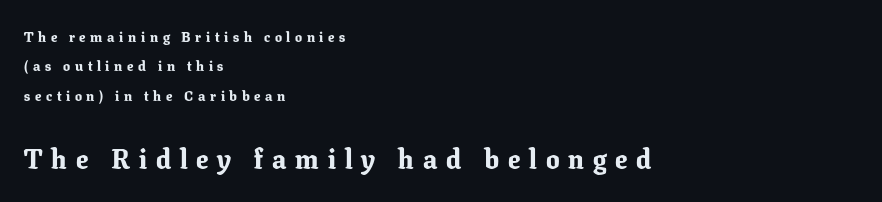
{"italic": "no", "bold": "yes", "underline": "no", "align": "left", "line_spacing": "loose", "line_spacing_ratio": 2.1, "letter_spacing": "wide", "letter_spacing_em": 0.33, "larger_block": "second", "size_ratio": 1.93, "glyph_px": 27}
